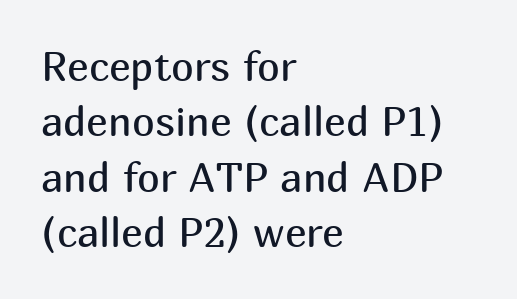
{"serif": "no", "italic": "no", "bold": "no", "weight": "regular", "width": "normal", "stroke_contrast": "medium", "x_height": "medium", "monospaced": "no", "underline": "no", "align": "left", "line_spacing": "normal", "line_spacing_ratio": 1.35, "letter_spacing": "normal", "letter_spacing_em": 0.0, "glyph_px": 41}
